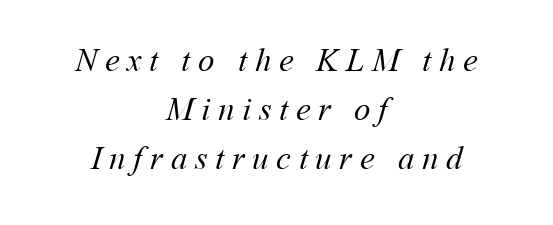
Q: Is the text bold? A: No.
Q: Is the text underlined? A: No.
Q: How is the paragraph aligned? A: Centered.
Q: Is the spacing between letters normal or unusually wide? A: Unusually wide.
Q: Is the spacing between lines tight, normal or loose? A: Normal.
Q: Width (condensed, normal, or wide)? A: Normal.
Q: Stroke contrast? A: Medium.
Q: x-height? A: Medium.
Q: Monospaced? A: No.
